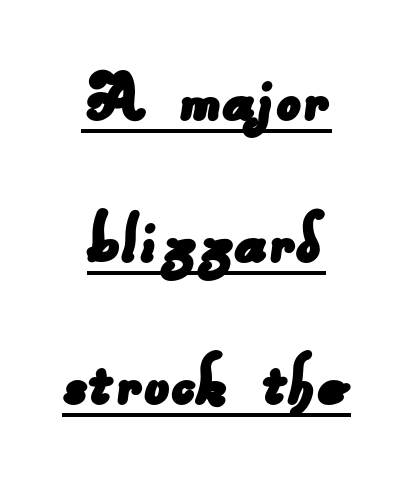
Each letter keeps its own natural width here, so spacing adapts to shape. A typesetter would label this face a sans. Each line is balanced around a shared central axis. A baseline rule has been typeset under these characters. In terms of letterspacing, this is plain default setting.
